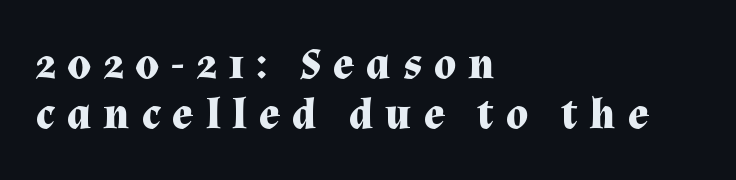
The face used here is seriffed, in the tradition of book romans. A typesetter would call this proportional, since set widths differ per character. The space directly below the letters is spotless. Posture: straight, roman, zero tilt.
